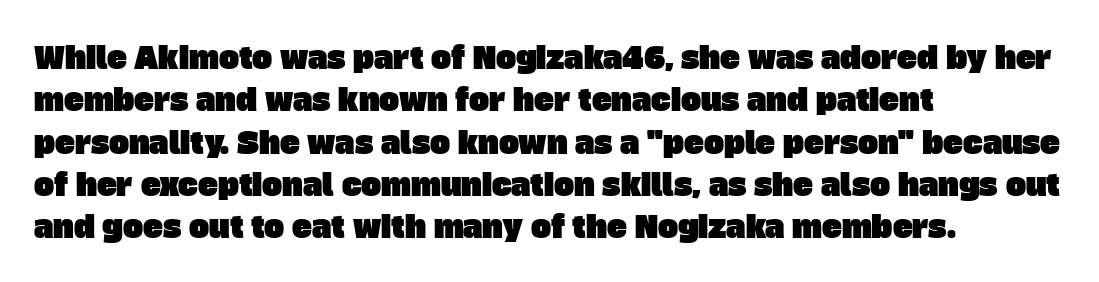
Q: Is the typeface a serif or a sans-serif typeface? A: Sans-serif.
Q: Is the text underlined? A: No.
Q: How is the paragraph aligned? A: Left-aligned.
Q: Is the spacing between letters normal or unusually wide? A: Normal.
Q: Is the spacing between lines tight, normal or loose? A: Normal.
Q: Width (condensed, normal, or wide)? A: Normal.
Q: Stroke contrast? A: Low.
Q: x-height? A: Large.
Q: Monospaced? A: No.
